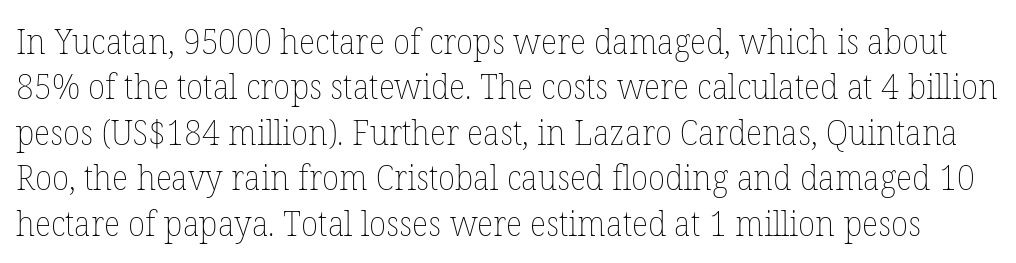
Q: Is the text bold? A: No.
Q: Is the text italic (slanted)? A: No, it is upright.
Q: Is the text underlined? A: No.
Q: Is the spacing between letters normal or unusually wide? A: Normal.
Q: Is the spacing between lines tight, normal or loose? A: Normal.
Q: Width (condensed, normal, or wide)? A: Normal.
Q: Stroke contrast? A: Low.
Q: x-height? A: Medium.
Q: Monospaced? A: No.
